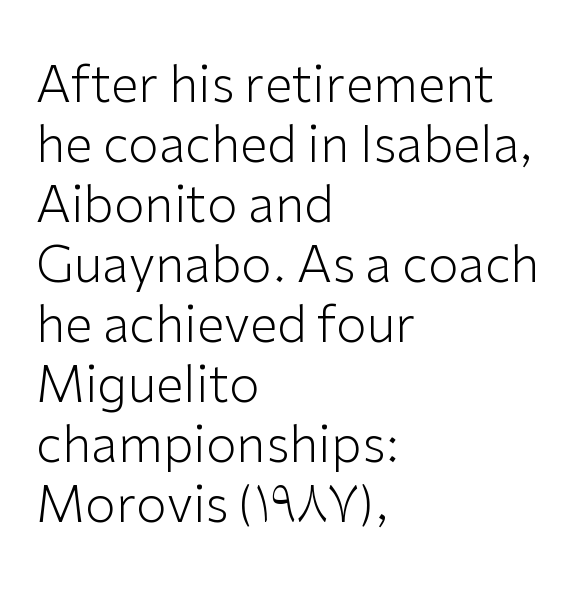
The image shows 50 px light sans-serif type, upright; set left-aligned, line spacing 1.2x, normal letter spacing, not underlined; low stroke contrast and a medium x-height.
